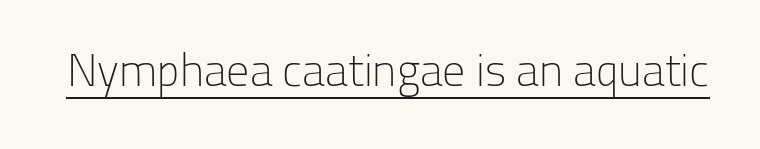
{"serif": "no", "italic": "no", "bold": "no", "weight": "light", "width": "normal", "stroke_contrast": "low", "x_height": "medium", "monospaced": "no", "underline": "yes", "letter_spacing": "normal", "letter_spacing_em": 0.0, "glyph_px": 46}
